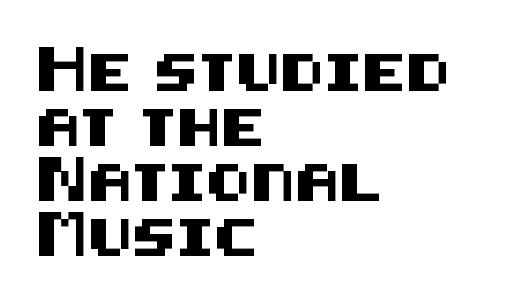
{"serif": "no", "italic": "no", "width": "normal", "stroke_contrast": "medium", "x_height": "large", "underline": "no", "align": "left", "line_spacing": "normal", "line_spacing_ratio": 1.49, "letter_spacing": "normal", "letter_spacing_em": 0.0, "glyph_px": 37}
